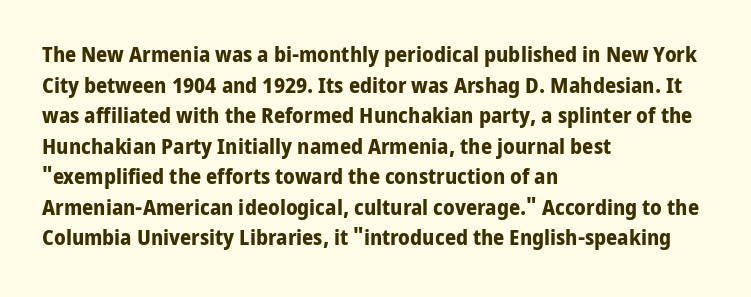
The image shows 22 px bold type, upright; set left-aligned, normal line spacing (1.39x), normal letter spacing, not underlined.
